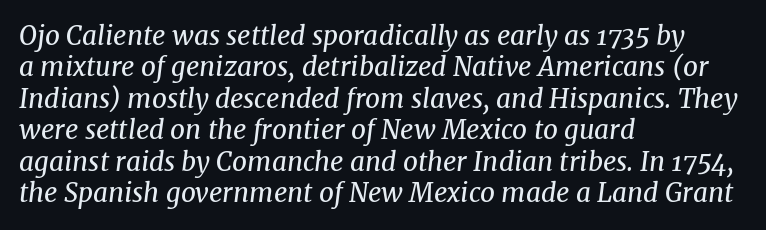
{"italic": "yes", "lean": "right", "slant_degrees": 8, "bold": "no", "underline": "no", "align": "left", "line_spacing_ratio": 1.21, "letter_spacing": "normal", "letter_spacing_em": 0.0, "glyph_px": 26}
